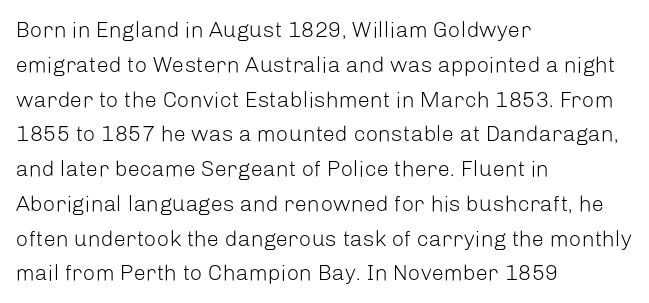
All the whitespace from short lines collects on the right. No extra tracking has been applied to these lines. Characters remain perfectly vertical along every line. The space beneath each line is pristine and unruled. Vertical stems look standard width or narrower in stroke.
